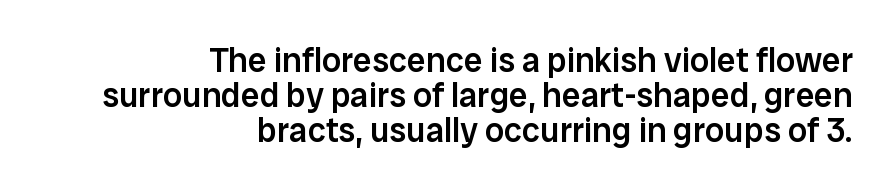
The image shows 34 px semibold sans-serif type, upright; set right-aligned, tight line spacing (1.03x), normal letter spacing, not underlined; low stroke contrast and a medium x-height.
